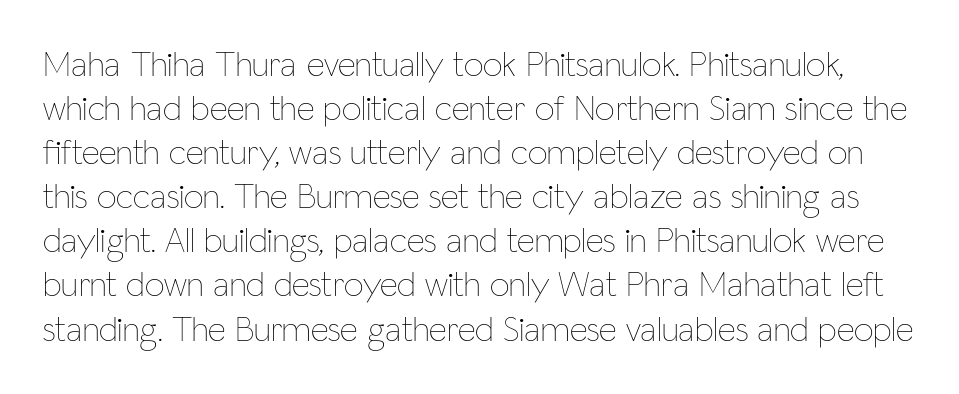
The image shows 35 px thin, condensed type, upright; set normal line spacing (1.26x), normal letter spacing, not underlined; low stroke contrast and a medium x-height.
